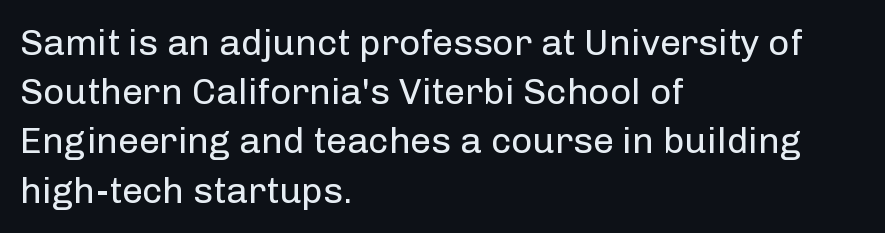
Designer's note — italics off, roman on. Is the type heavy? It reads as light-to-regular instead. Here the designer chose a conventional face with non-uniform glyph widths. Beneath every word, the page is bare.
